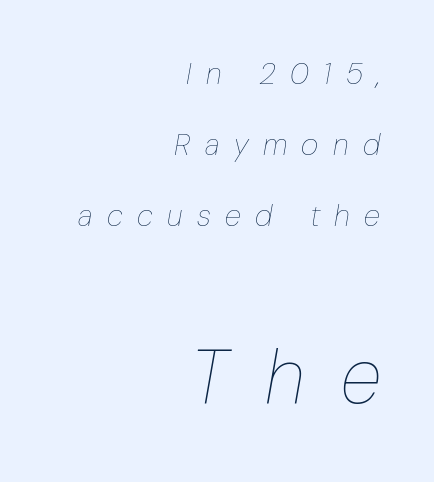
The letters are spread apart with noticeably loose tracking. Vertical spacing — loose. Emphasis-style slanted type is in use. Each stroke keeps to a modest, everyday thickness or less. These lines are rendered in a variable-pitch font.
